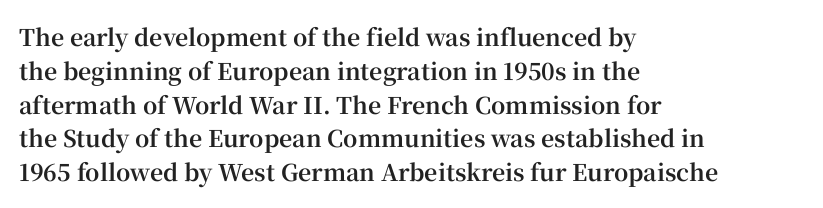
The image shows 23 px bold type, upright; set left-aligned, normal line spacing (1.47x), normal letter spacing, not underlined.
